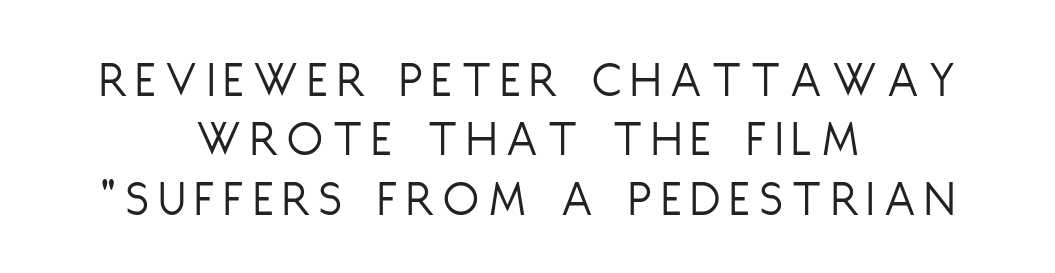
It's the straight-up-and-down kind of type. The lines are packed closely together with very little leading. Is this a fixed-width face? No — the glyphs have proportional, varying widths. Weight class: somewhere from thin through regular. Every row of glyphs is offset so its center matches the block's center. Each row of text sits above clean, open space.
